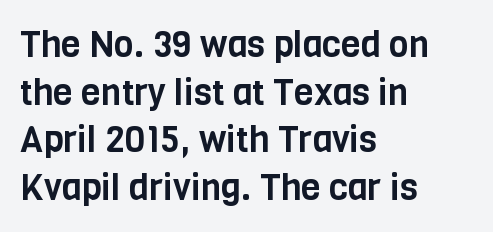
Q: Is the text italic (slanted)? A: No, it is upright.
Q: Is the typeface a serif or a sans-serif typeface? A: Sans-serif.
Q: Is the text underlined? A: No.
Q: How is the paragraph aligned? A: Left-aligned.
Q: Is the spacing between letters normal or unusually wide? A: Normal.
Q: Is the spacing between lines tight, normal or loose? A: Normal.
Q: Width (condensed, normal, or wide)? A: Condensed.
Q: Stroke contrast? A: Low.
Q: x-height? A: Large.
Q: Monospaced? A: No.
